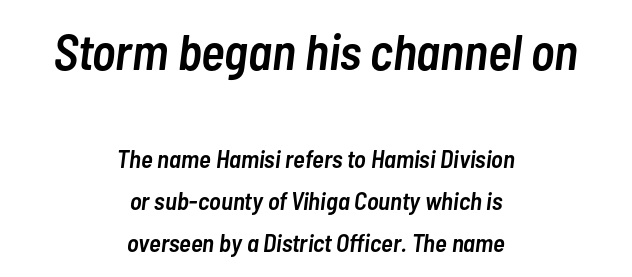
Q: Is the text bold? A: Semi-bold.
Q: Is the text italic (slanted)? A: Yes, it leans right by about 7 degrees.
Q: Is the text underlined? A: No.
Q: How is the paragraph aligned? A: Centered.
Q: Is the spacing between letters normal or unusually wide? A: Normal.
Q: Is the spacing between lines tight, normal or loose? A: Normal.
Q: Which block of text is set in a larger size, the first (top) or the second (bottom)? A: The first (top) one.
Q: Width (condensed, normal, or wide)? A: Condensed.
Q: Stroke contrast? A: Low.
Q: x-height? A: Medium.
Q: Monospaced? A: No.
